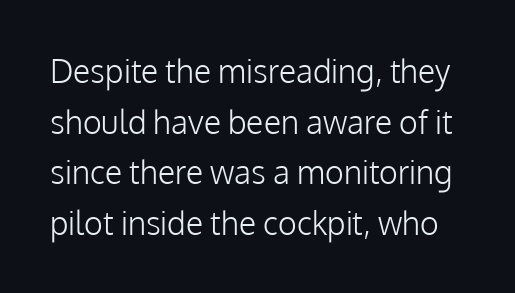
{"serif": "no", "italic": "no", "bold": "no", "weight": "light", "width": "normal", "stroke_contrast": "low", "x_height": "medium", "monospaced": "no", "underline": "no", "line_spacing": "normal", "line_spacing_ratio": 1.58, "letter_spacing": "normal", "letter_spacing_em": 0.0, "glyph_px": 32}
